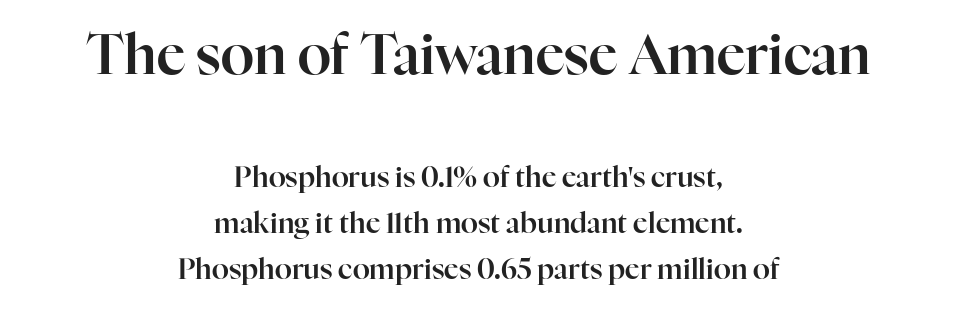
{"serif": "yes", "italic": "no", "width": "normal", "stroke_contrast": "high", "x_height": "medium", "monospaced": "no", "underline": "no", "align": "center", "line_spacing": "normal", "line_spacing_ratio": 1.64, "letter_spacing": "normal", "letter_spacing_em": 0.0, "larger_block": "first", "size_ratio": 1.96, "glyph_px": 55}
